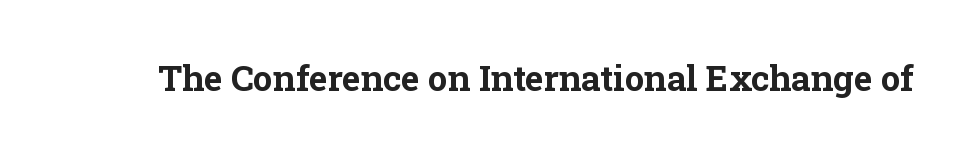
{"serif": "yes", "italic": "no", "bold": "yes", "weight": "bold", "width": "normal", "stroke_contrast": "low", "x_height": "medium", "monospaced": "no", "underline": "no", "letter_spacing": "normal", "letter_spacing_em": 0.0, "glyph_px": 35}
